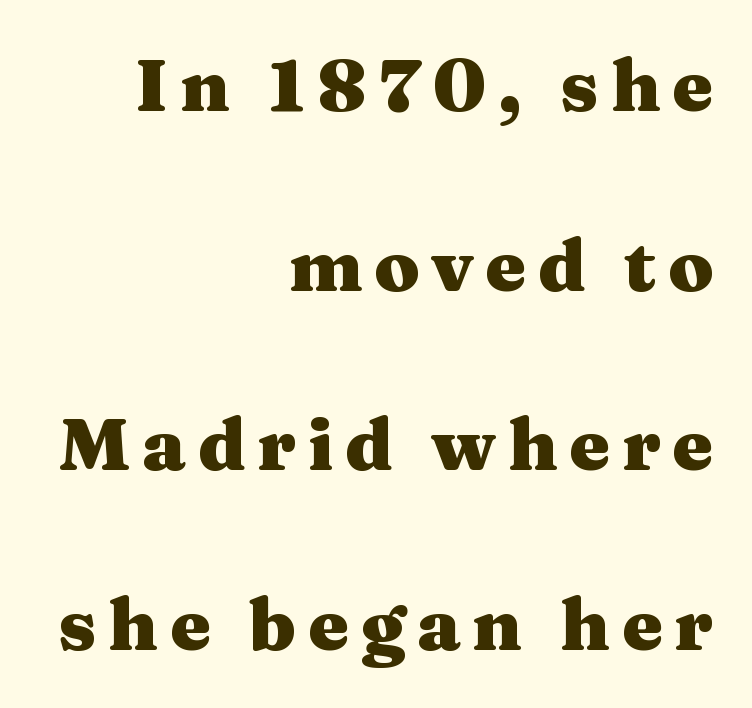
{"serif": "yes", "italic": "no", "bold": "yes", "weight": "heavy", "width": "wide", "stroke_contrast": "medium", "x_height": "medium", "monospaced": "no", "underline": "no", "align": "right", "line_spacing": "loose", "line_spacing_ratio": 2.46, "glyph_px": 73}
